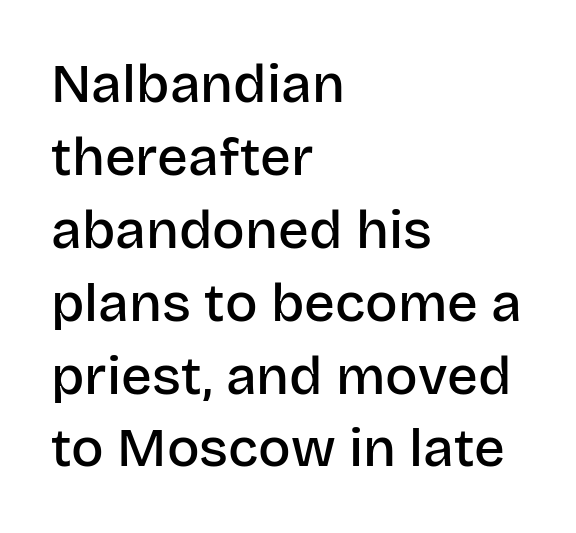
This is the regular roman posture of the typeface. Each line starts at the same left margin while the right side varies. Here the designer chose a conventional face with non-uniform glyph widths. Short note: letters normally spaced. The type family on display is of the sans-serif kind.
